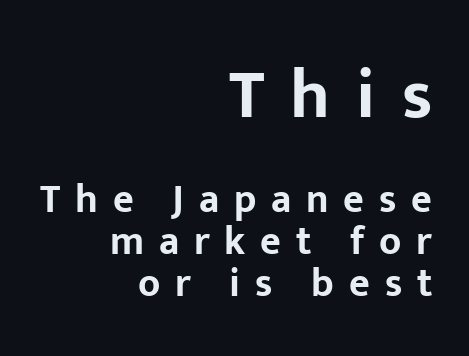
{"serif": "no", "italic": "no", "bold": "yes", "weight": "bold", "width": "normal", "stroke_contrast": "low", "x_height": "medium", "monospaced": "no", "underline": "no", "align": "right", "line_spacing": "tight", "line_spacing_ratio": 1.05, "letter_spacing": "wide", "letter_spacing_em": 0.37, "larger_block": "first", "size_ratio": 1.75, "glyph_px": 70}
